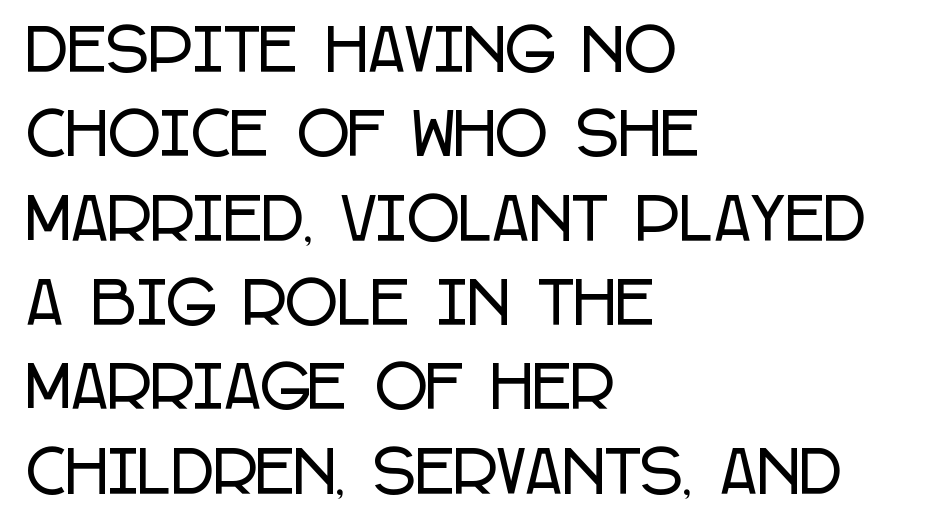
Q: Is the text italic (slanted)? A: No, it is upright.
Q: Is the typeface a serif or a sans-serif typeface? A: Sans-serif.
Q: Is the text underlined? A: No.
Q: How is the paragraph aligned? A: Left-aligned.
Q: Is the spacing between letters normal or unusually wide? A: Normal.
Q: Is the spacing between lines tight, normal or loose? A: Normal.
Q: Width (condensed, normal, or wide)? A: Condensed.
Q: Stroke contrast? A: Low.
Q: x-height? A: Large.
Q: Monospaced? A: No.
